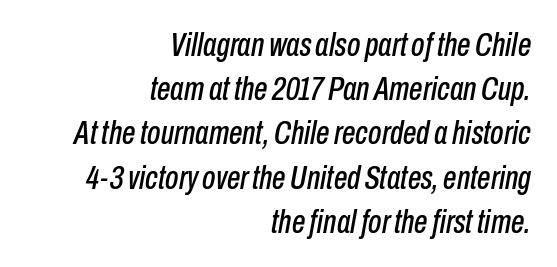
{"italic": "yes", "lean": "right", "slant_degrees": 10, "width": "condensed", "stroke_contrast": "low", "x_height": "medium", "monospaced": "no", "underline": "no", "align": "right", "line_spacing": "normal", "line_spacing_ratio": 1.3, "letter_spacing": "normal", "letter_spacing_em": 0.0, "glyph_px": 34}
